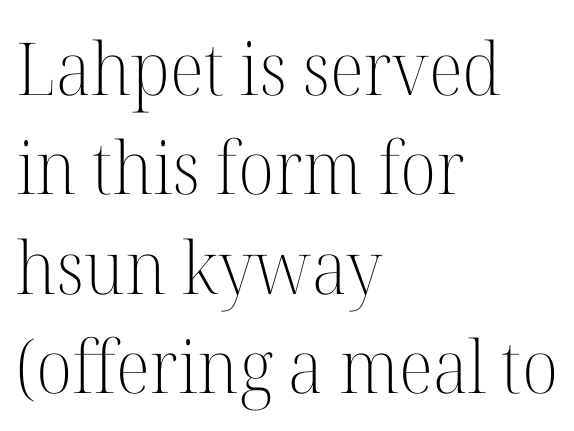
The image shows 73 px light serif type, upright; set left-aligned, normal line spacing (1.36x), normal letter spacing, not underlined; high stroke contrast and a medium x-height.
